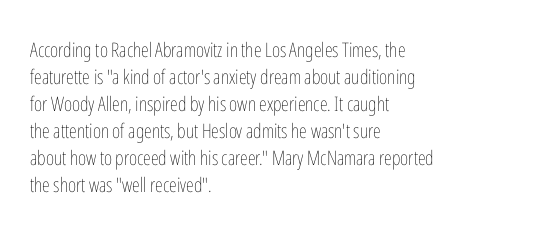
Q: Is the text bold? A: No.
Q: Is the text italic (slanted)? A: No, it is upright.
Q: Is the text underlined? A: No.
Q: How is the paragraph aligned? A: Left-aligned.
Q: Is the spacing between letters normal or unusually wide? A: Normal.
Q: Is the spacing between lines tight, normal or loose? A: Normal.
